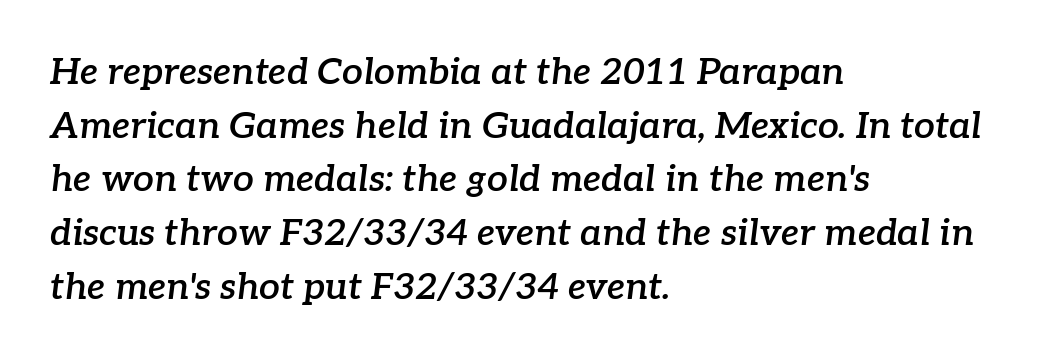
The image shows 37 px semibold serif type, italic (leaning right); set left-aligned, normal line spacing (1.45x), normal letter spacing, not underlined; low stroke contrast and a medium x-height.
